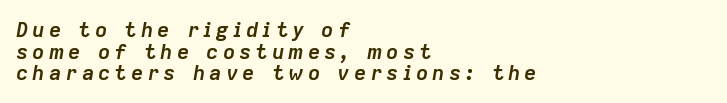
Q: Is the text bold? A: Yes.
Q: Is the text italic (slanted)? A: Yes, it leans right by about 9 degrees.
Q: Is the text underlined? A: No.
Q: How is the paragraph aligned? A: Left-aligned.
Q: Is the spacing between lines tight, normal or loose? A: Tight.
